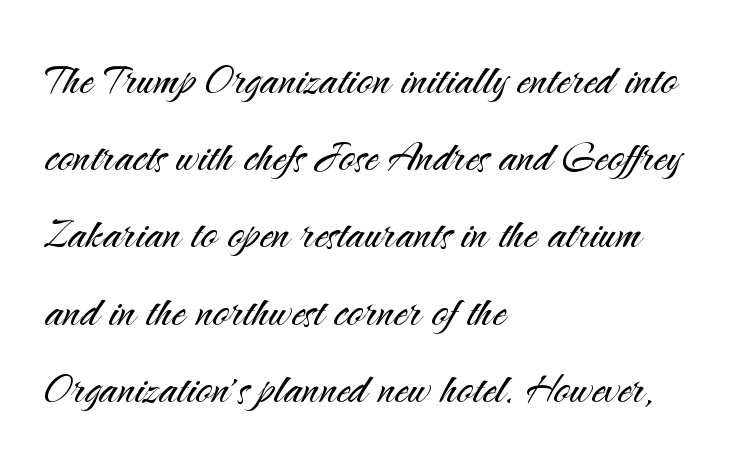
The image shows 54 px light sans-serif type; set left-aligned, normal line spacing (1.43x), normal letter spacing, not underlined; medium stroke contrast and a small x-height.
